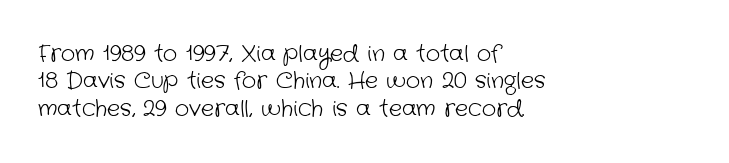
{"bold": "no", "underline": "no", "align": "left", "line_spacing": "normal", "line_spacing_ratio": 1.25, "letter_spacing": "normal", "letter_spacing_em": 0.0, "glyph_px": 22}
